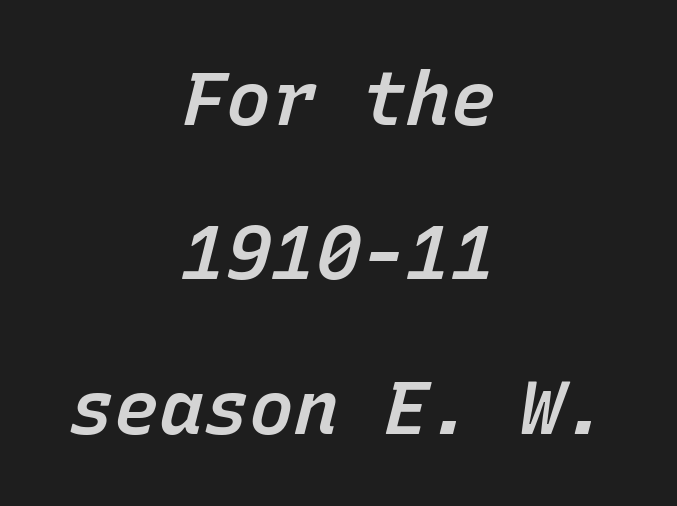
{"italic": "yes", "lean": "right", "slant_degrees": 15, "bold": "semi", "weight": "semibold", "width": "normal", "stroke_contrast": "low", "x_height": "medium", "monospaced": "yes", "underline": "no", "align": "center", "line_spacing": "loose", "line_spacing_ratio": 2.06, "letter_spacing": "normal", "letter_spacing_em": 0.0, "glyph_px": 75}
